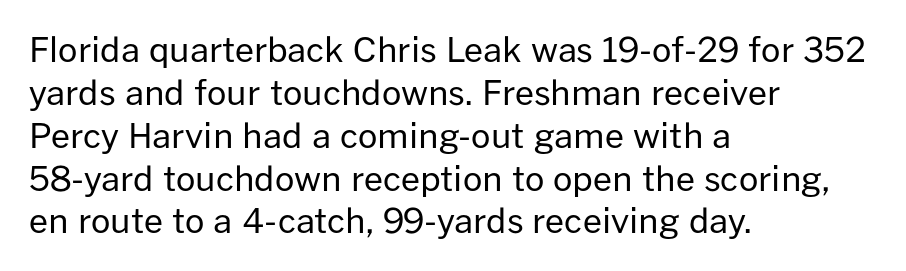
The image shows 34 px regular-weight sans-serif type, upright; set left-aligned, normal line spacing (1.26x), normal letter spacing, not underlined; low stroke contrast and a medium x-height.
